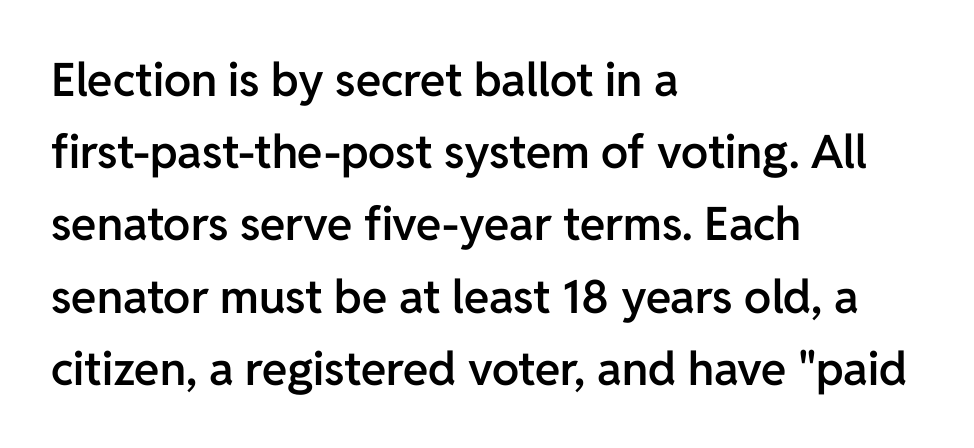
The image shows 46 px semibold sans-serif type, upright; set left-aligned, normal line spacing (1.57x), normal letter spacing, not underlined; low stroke contrast and a medium x-height.
